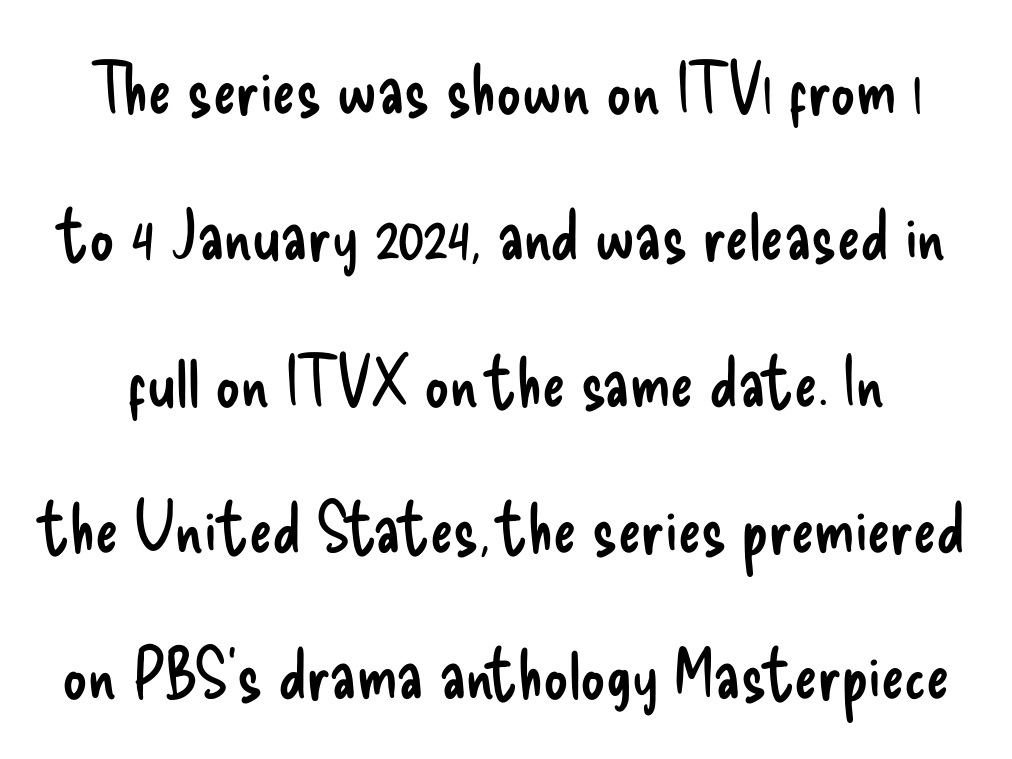
The image shows 69 px regular-weight, condensed sans-serif type, upright; set loose line spacing (2.12x), normal letter spacing, not underlined; low stroke contrast and a small x-height.
